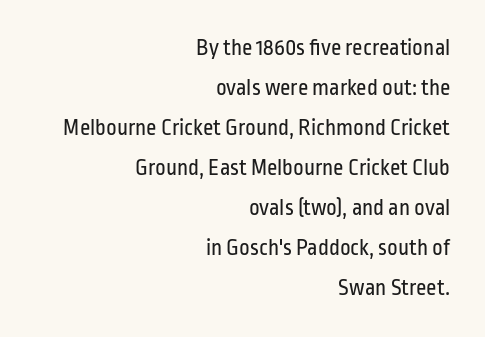
Q: Is the text bold? A: No.
Q: Is the text italic (slanted)? A: No, it is upright.
Q: Is the text underlined? A: No.
Q: How is the paragraph aligned? A: Right-aligned.
Q: Is the spacing between letters normal or unusually wide? A: Normal.
